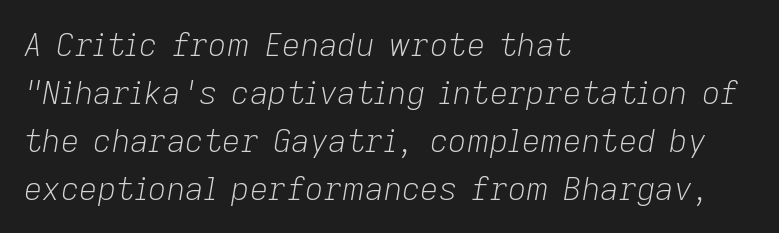
{"italic": "yes", "lean": "right", "slant_degrees": 9, "bold": "no", "weight": "light", "width": "normal", "stroke_contrast": "low", "x_height": "medium", "monospaced": "no", "underline": "no", "align": "left", "line_spacing": "normal", "line_spacing_ratio": 1.5, "letter_spacing": "normal", "letter_spacing_em": 0.0, "glyph_px": 32}
